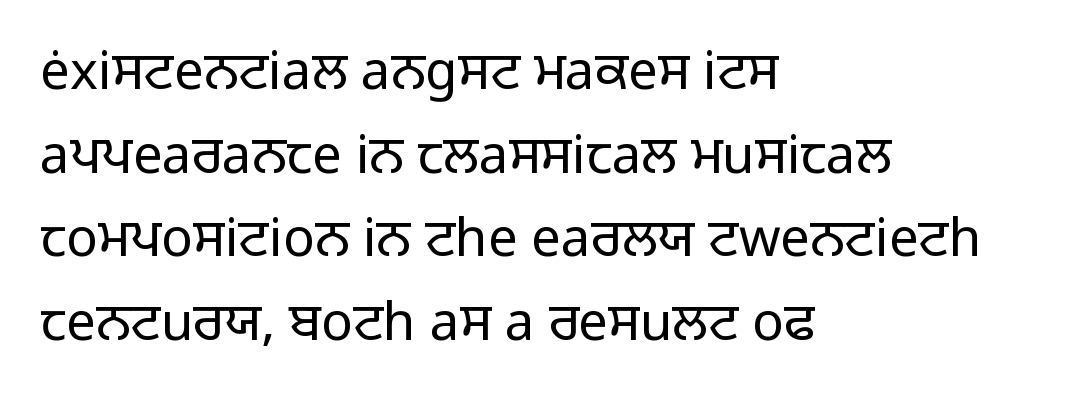
The image shows 53 px regular-weight sans-serif type, upright; set left-aligned, normal line spacing (1.58x), normal letter spacing, not underlined; low stroke contrast and a medium x-height.
